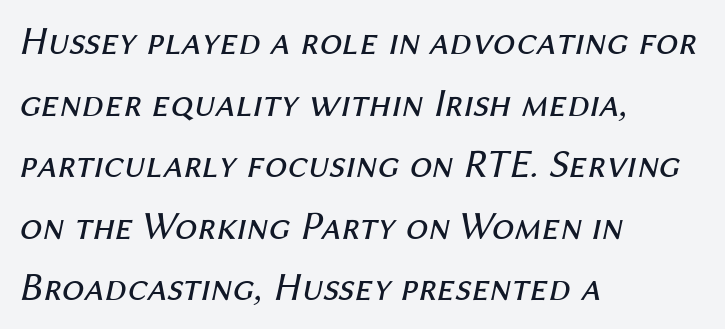
The image shows 40 px regular-weight type, italic (leaning right); set left-aligned, normal line spacing (1.54x), normal letter spacing, not underlined; medium stroke contrast and a medium x-height.
